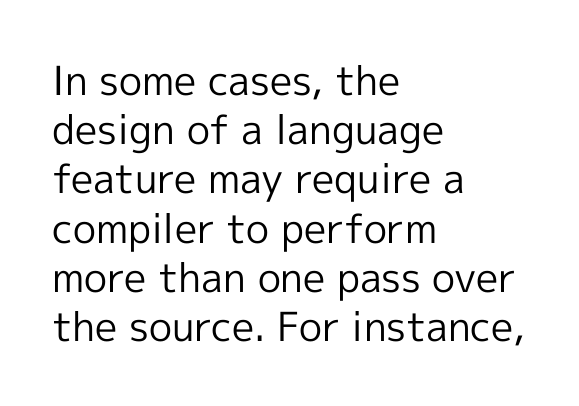
{"serif": "no", "italic": "no", "bold": "no", "weight": "regular", "width": "normal", "x_height": "medium", "monospaced": "no", "underline": "no", "align": "left", "line_spacing_ratio": 1.23, "letter_spacing": "normal", "letter_spacing_em": 0.0, "glyph_px": 40}
